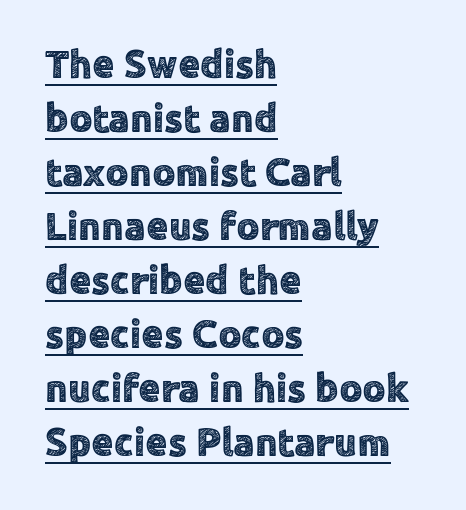
{"serif": "no", "italic": "no", "width": "normal", "x_height": "medium", "monospaced": "no", "underline": "yes", "align": "left", "line_spacing": "normal", "line_spacing_ratio": 1.35, "letter_spacing": "normal", "letter_spacing_em": 0.0, "glyph_px": 40}
